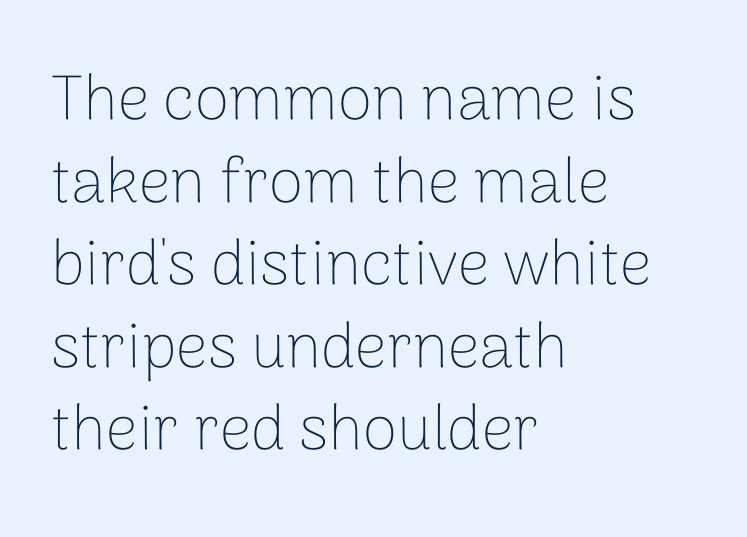
{"serif": "no", "italic": "no", "bold": "no", "weight": "thin", "width": "normal", "stroke_contrast": "low", "x_height": "medium", "monospaced": "no", "underline": "no", "align": "left", "line_spacing": "normal", "line_spacing_ratio": 1.31, "letter_spacing": "normal", "letter_spacing_em": 0.0, "glyph_px": 63}
